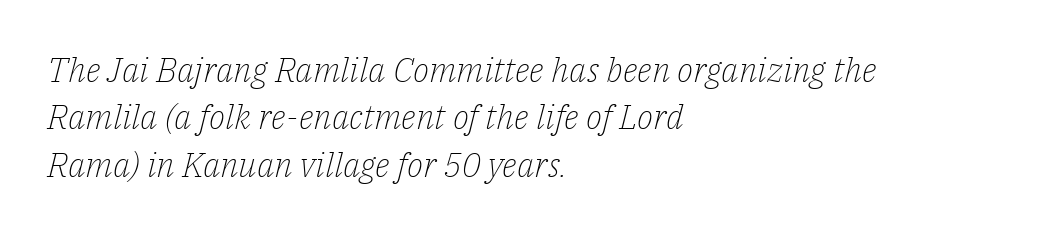
The cut favours lightness, reaching ordinary text weight at its darkest. Do the characters align in a grid? No, the font is proportional. Short and long lines alike share a common starting point at left. Stroke terminals: seriffed.
